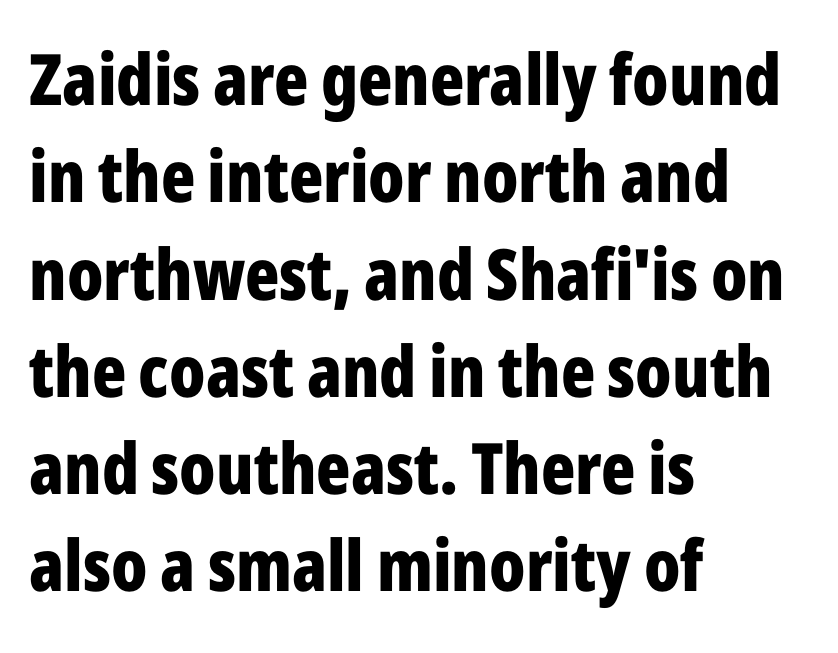
The image shows 71 px bold, condensed sans-serif type, upright; set left-aligned, normal line spacing (1.37x), normal letter spacing, not underlined; low stroke contrast and a medium x-height.
